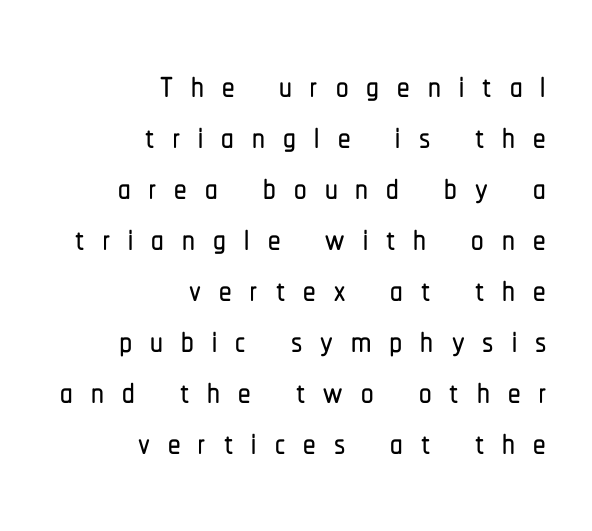
Q: Is the text italic (slanted)? A: No, it is upright.
Q: Is the typeface a serif or a sans-serif typeface? A: Sans-serif.
Q: Is the text underlined? A: No.
Q: How is the paragraph aligned? A: Right-aligned.
Q: Is the spacing between letters normal or unusually wide? A: Unusually wide.
Q: Is the spacing between lines tight, normal or loose? A: Tight.
Q: Width (condensed, normal, or wide)? A: Condensed.
Q: Stroke contrast? A: Low.
Q: x-height? A: Medium.
Q: Monospaced? A: No.
